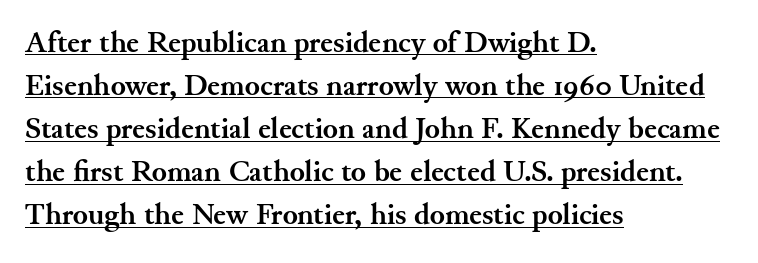
{"serif": "yes", "italic": "no", "bold": "yes", "weight": "semibold", "width": "normal", "stroke_contrast": "medium", "x_height": "small", "monospaced": "no", "underline": "yes", "align": "left", "line_spacing": "normal", "line_spacing_ratio": 1.39, "letter_spacing": "normal", "letter_spacing_em": 0.0, "glyph_px": 31}
